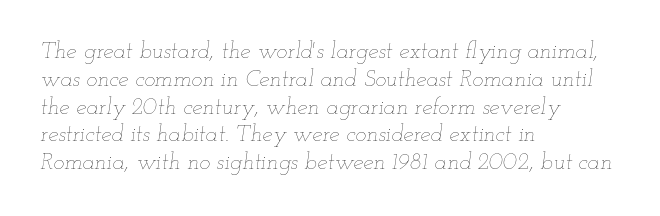
Alignment: flush left. The glyphs are unaccompanied by any horizontal stroke below them. Vertical stems look standard width or narrower in stroke. Quick note: italic. Compared with typical body copy, the letter spacing here is the same.
